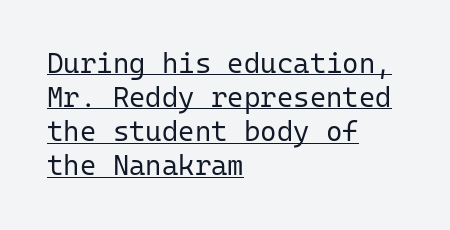
{"serif": "no", "italic": "no", "bold": "no", "weight": "regular", "width": "normal", "stroke_contrast": "low", "x_height": "medium", "monospaced": "yes", "underline": "yes", "align": "left", "line_spacing_ratio": 1.22, "letter_spacing": "normal", "letter_spacing_em": 0.0, "glyph_px": 28}
